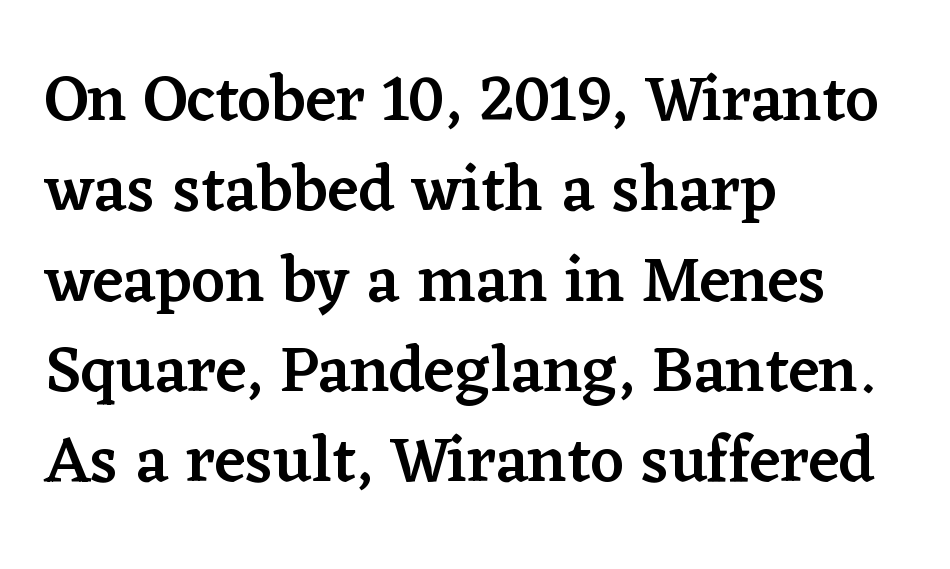
Q: Is the text bold? A: Semi-bold.
Q: Is the text italic (slanted)? A: No, it is upright.
Q: Is the typeface a serif or a sans-serif typeface? A: Serif.
Q: Is the text underlined? A: No.
Q: How is the paragraph aligned? A: Left-aligned.
Q: Is the spacing between letters normal or unusually wide? A: Normal.
Q: Is the spacing between lines tight, normal or loose? A: Normal.
Q: Width (condensed, normal, or wide)? A: Normal.
Q: Stroke contrast? A: Low.
Q: x-height? A: Medium.
Q: Monospaced? A: No.
